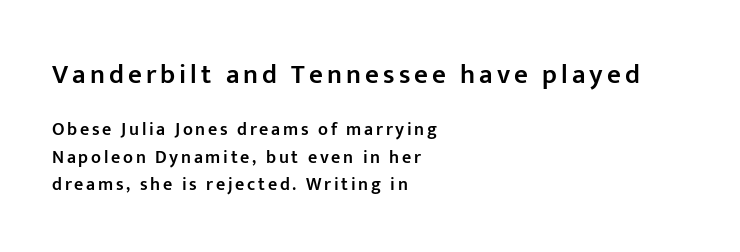
Q: Is the text bold? A: Semi-bold.
Q: Is the text italic (slanted)? A: No, it is upright.
Q: Is the text underlined? A: No.
Q: How is the paragraph aligned? A: Left-aligned.
Q: Is the spacing between lines tight, normal or loose? A: Normal.
Q: Which block of text is set in a larger size, the first (top) or the second (bottom)? A: The first (top) one.
